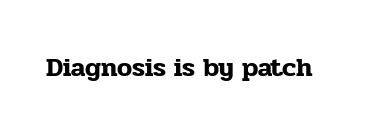
Q: Is the text italic (slanted)? A: No, it is upright.
Q: Is the text underlined? A: No.
Q: Is the spacing between letters normal or unusually wide? A: Normal.
